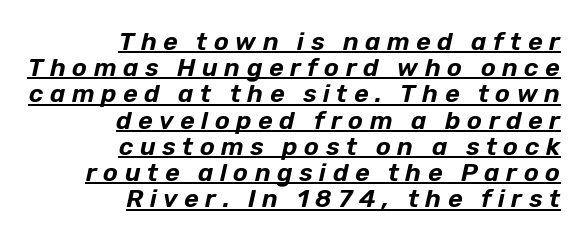
{"italic": "yes", "lean": "right", "slant_degrees": 12, "underline": "yes", "align": "right", "line_spacing": "tight", "line_spacing_ratio": 1.05, "letter_spacing": "wide", "letter_spacing_em": 0.26, "glyph_px": 25}
